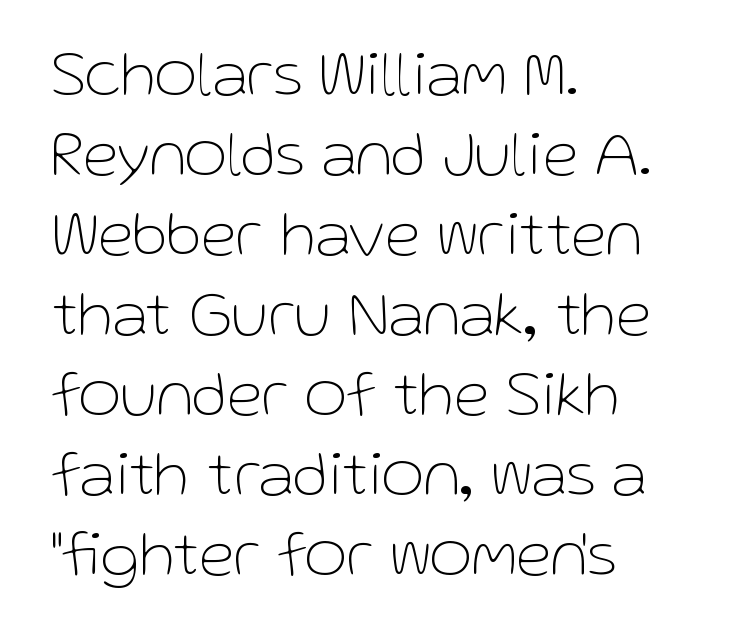
The tracking reads as untouched default to a designer's eye. Short and long lines alike share a common starting point at left. The strokes are not fattened; the text isn't bold. The area under the type is left untouched. No feet cap the strokes, marking this as sans-serif type. The letters stand upright; this is a roman face.
